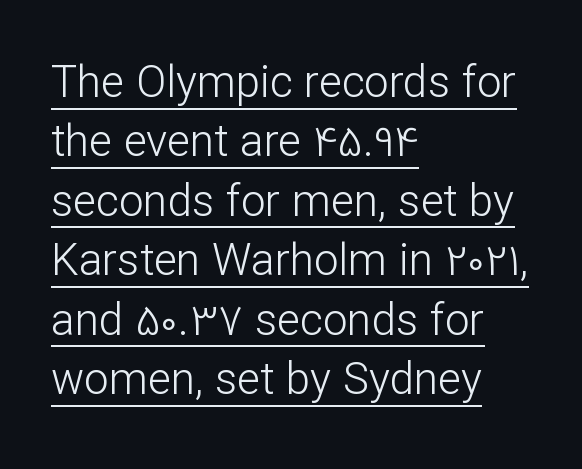
The image shows 44 px light sans-serif type, upright; set left-aligned, normal line spacing (1.35x), normal letter spacing, underlined; low stroke contrast and a medium x-height.
